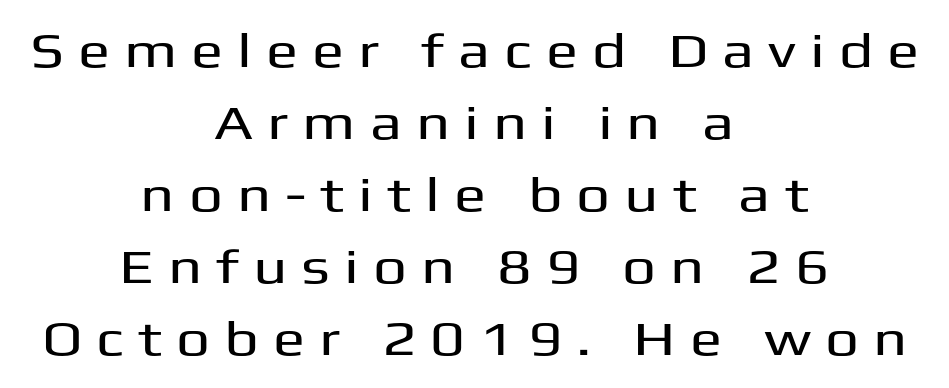
Q: Is the text italic (slanted)? A: No, it is upright.
Q: Is the typeface a serif or a sans-serif typeface? A: Sans-serif.
Q: Is the text underlined? A: No.
Q: How is the paragraph aligned? A: Centered.
Q: Is the spacing between letters normal or unusually wide? A: Unusually wide.
Q: Is the spacing between lines tight, normal or loose? A: Normal.
Q: Width (condensed, normal, or wide)? A: Wide.
Q: Stroke contrast? A: Medium.
Q: x-height? A: Medium.
Q: Monospaced? A: No.
